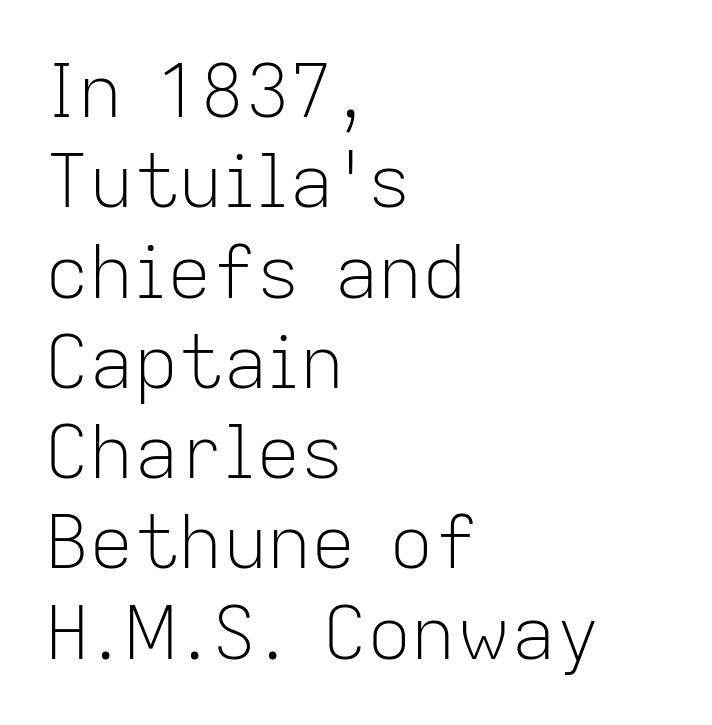
The image shows 74 px light sans-serif type, upright; set left-aligned, line spacing 1.22x, normal letter spacing, not underlined; low stroke contrast and a medium x-height.
